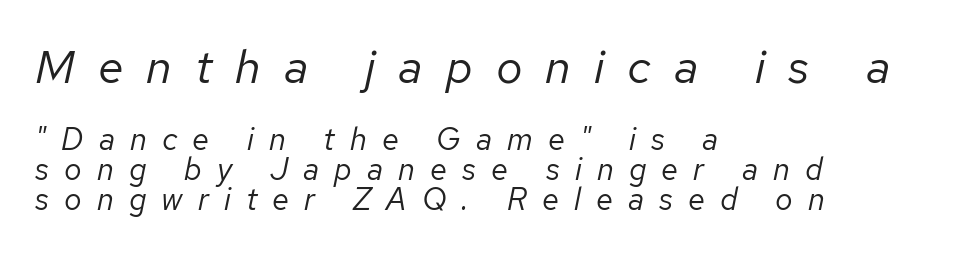
The image shows 47 px regular-weight type, italic (leaning right); set left-aligned, tight line spacing (0.97x), unusually wide letter spacing (+0.49 em), not underlined; the first (top) block is 1.52x larger; low stroke contrast and a medium x-height.
